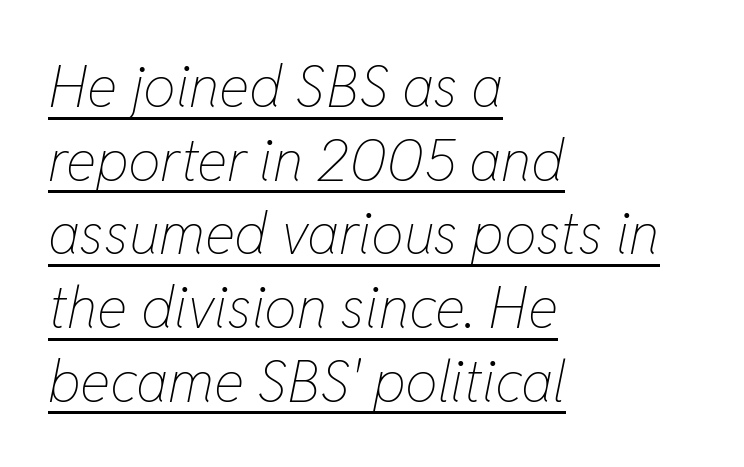
The image shows 58 px thin, condensed type, italic (leaning right); set left-aligned, normal line spacing (1.27x), normal letter spacing, underlined; low stroke contrast and a medium x-height.
